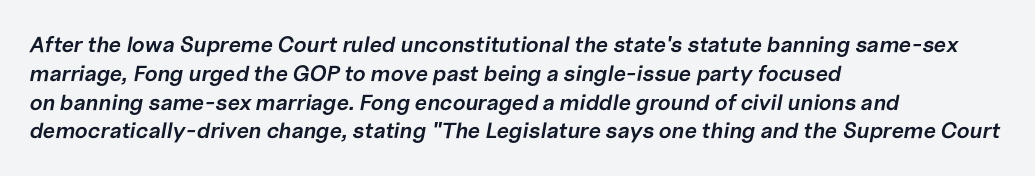
{"italic": "yes", "lean": "right", "slant_degrees": 10, "bold": "semi", "underline": "no", "align": "left", "line_spacing": "normal", "line_spacing_ratio": 1.31, "letter_spacing": "normal", "letter_spacing_em": 0.0, "glyph_px": 22}
